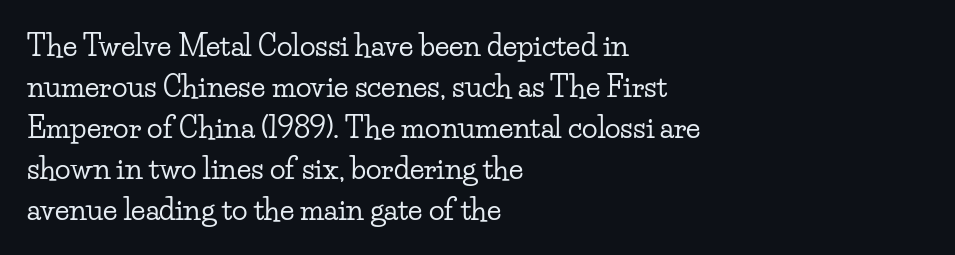
Letterform terminals end in serifs throughout the passage. Left-aligned paragraph, ragged on the right. Regarding leading, the lines here are spaced in the standard way. A bare baseline throughout the passage. The rendering keeps characters at their native spacing. A typesetter would mark this as roman, not italic.
